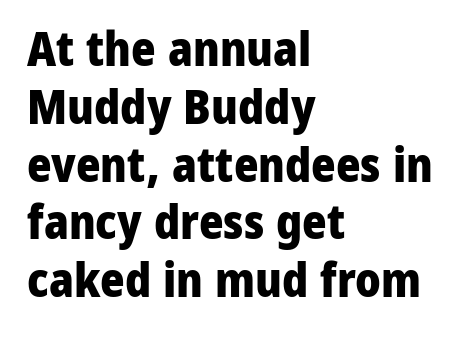
The image shows 47 px heavy sans-serif type, upright; set left-aligned, line spacing 1.23x, normal letter spacing, not underlined; low stroke contrast and a medium x-height.
